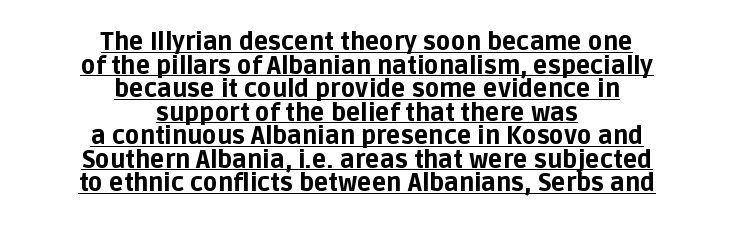
The image shows 24 px bold type, upright; set centered, tight line spacing (0.98x), normal letter spacing, underlined.
